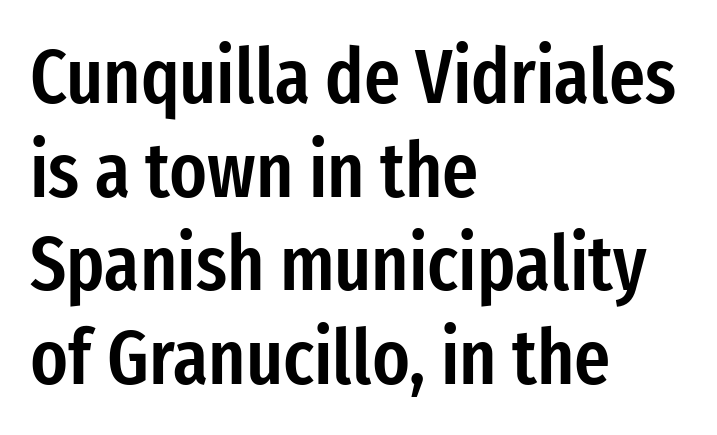
This is the regular roman posture of the typeface. Compared with typical body copy, the letter spacing here is the same. Honestly, there is no underline to notice here at all. All the whitespace from short lines collects on the right. You could not count columns in this text — the font is proportionally spaced.
